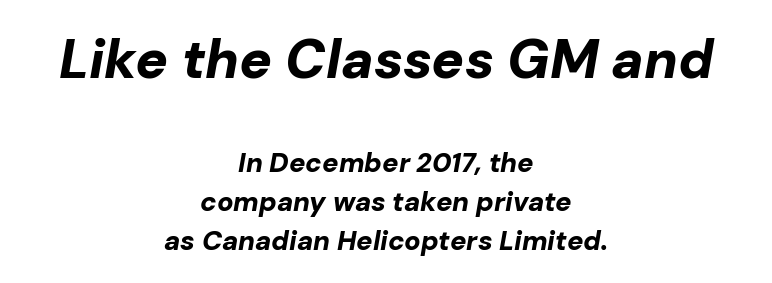
{"italic": "yes", "lean": "right", "slant_degrees": 10, "bold": "yes", "weight": "bold", "width": "normal", "stroke_contrast": "low", "x_height": "medium", "monospaced": "no", "underline": "no", "align": "center", "line_spacing": "normal", "line_spacing_ratio": 1.44, "letter_spacing": "normal", "letter_spacing_em": 0.0, "larger_block": "first", "size_ratio": 2.0, "glyph_px": 54}
